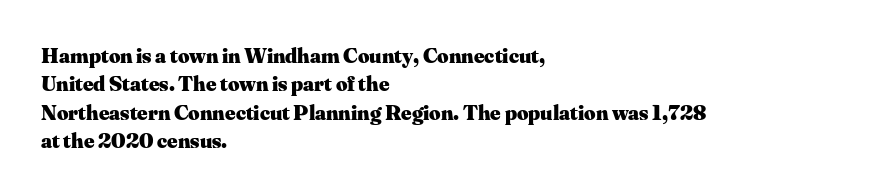
The image shows 22 px bold type, upright; set left-aligned, normal line spacing (1.29x), normal letter spacing, not underlined.
